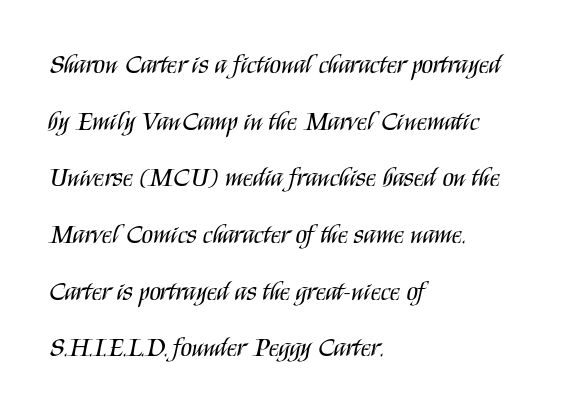
Lines of text with bare space underneath. Weight: not bold — regular or lighter. If you drew a ruler down the left edge, every line would touch it. How are the letters spaced? Ordinarily, with no added tracking.
